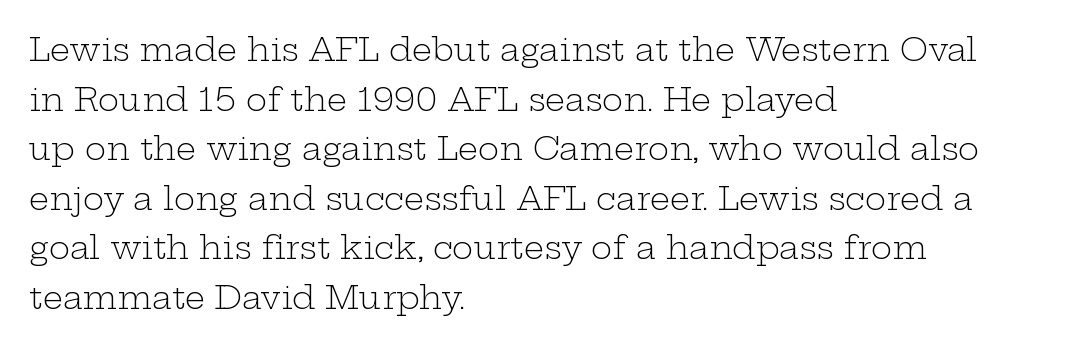
The image shows 32 px light, wide serif type, upright; set left-aligned, normal line spacing (1.55x), normal letter spacing, not underlined; low stroke contrast and a medium x-height.
